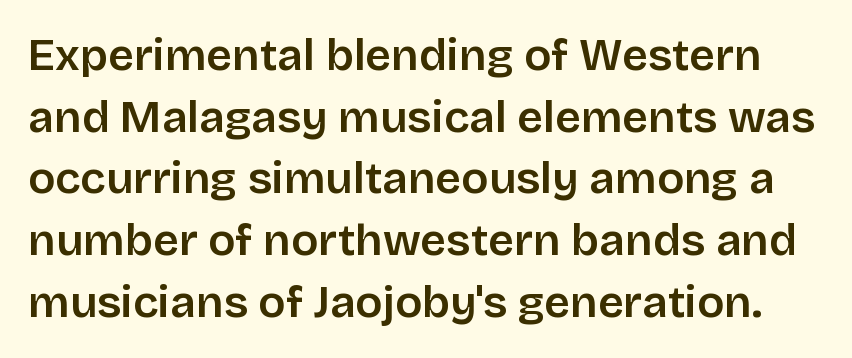
{"serif": "no", "italic": "no", "width": "normal", "stroke_contrast": "low", "x_height": "large", "monospaced": "no", "underline": "no", "line_spacing": "normal", "line_spacing_ratio": 1.37, "letter_spacing": "normal", "letter_spacing_em": 0.0, "glyph_px": 45}
